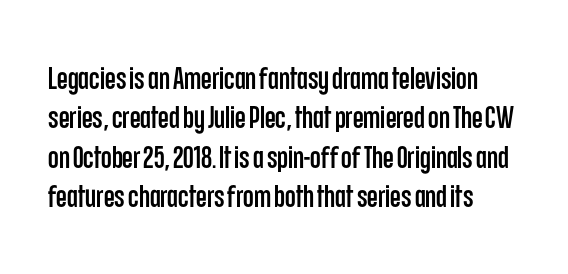
Q: Is the text italic (slanted)? A: No, it is upright.
Q: Is the typeface a serif or a sans-serif typeface? A: Sans-serif.
Q: Is the text underlined? A: No.
Q: Is the spacing between letters normal or unusually wide? A: Normal.
Q: Is the spacing between lines tight, normal or loose? A: Normal.
Q: Width (condensed, normal, or wide)? A: Condensed.
Q: Stroke contrast? A: Low.
Q: x-height? A: Large.
Q: Monospaced? A: No.
